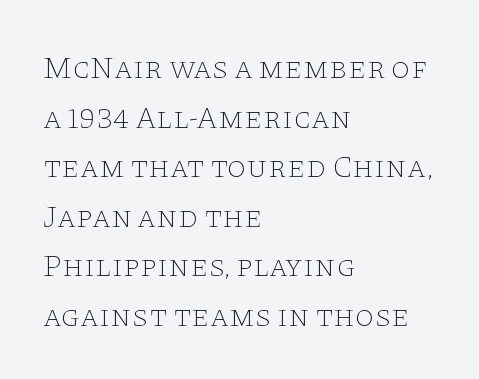
The image shows 31 px thin, wide serif type, upright; set left-aligned, normal line spacing (1.6x), normal letter spacing, not underlined; low stroke contrast and a large x-height.
